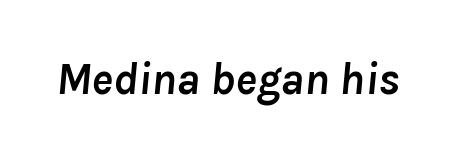
The specimen omits any rule beneath the text block's lines. The passage shown leans; its letterforms are oblique. Honestly, the letter spacing is just normal — you wouldn't notice it. Proportional: the letters do not fall into vertical columns.
